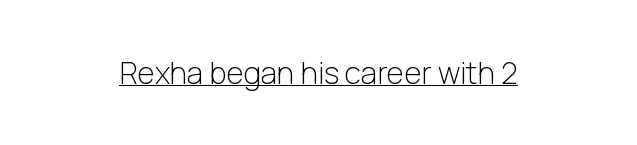
{"serif": "no", "italic": "no", "bold": "no", "weight": "light", "width": "normal", "stroke_contrast": "low", "x_height": "medium", "monospaced": "no", "underline": "yes", "align": "center", "letter_spacing": "normal", "letter_spacing_em": 0.0, "glyph_px": 30}
